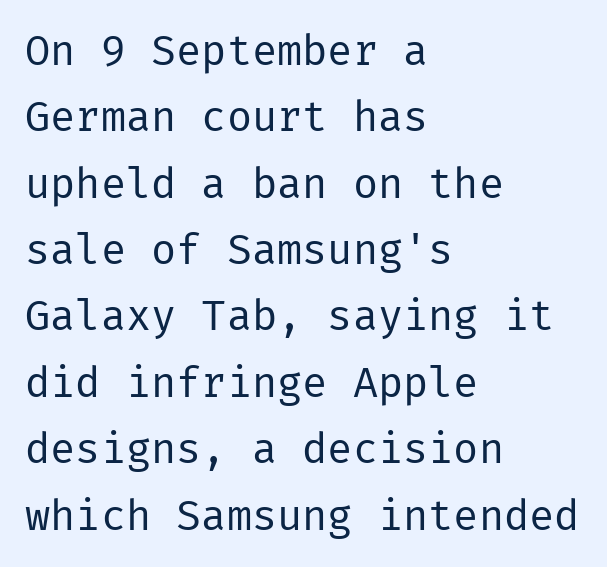
{"serif": "no", "italic": "no", "bold": "no", "weight": "regular", "width": "normal", "stroke_contrast": "low", "x_height": "medium", "underline": "no", "align": "left", "line_spacing": "normal", "line_spacing_ratio": 1.58, "letter_spacing": "normal", "letter_spacing_em": 0.0, "glyph_px": 42}
